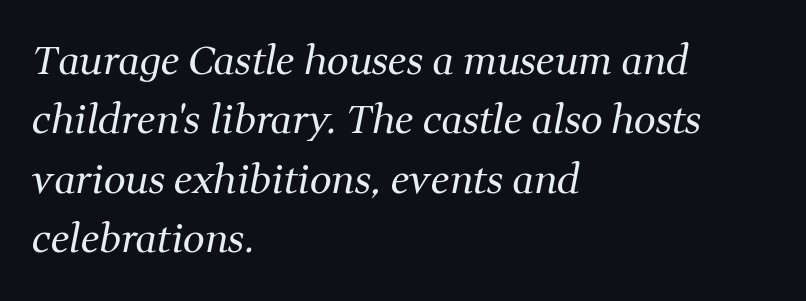
Q: Is the text bold? A: No.
Q: Is the text italic (slanted)? A: Yes, it leans right by about 11 degrees.
Q: Is the typeface a serif or a sans-serif typeface? A: Serif.
Q: Is the text underlined? A: No.
Q: How is the paragraph aligned? A: Left-aligned.
Q: Is the spacing between letters normal or unusually wide? A: Normal.
Q: Is the spacing between lines tight, normal or loose? A: Normal.
Q: Width (condensed, normal, or wide)? A: Normal.
Q: Stroke contrast? A: Medium.
Q: x-height? A: Medium.
Q: Monospaced? A: No.
